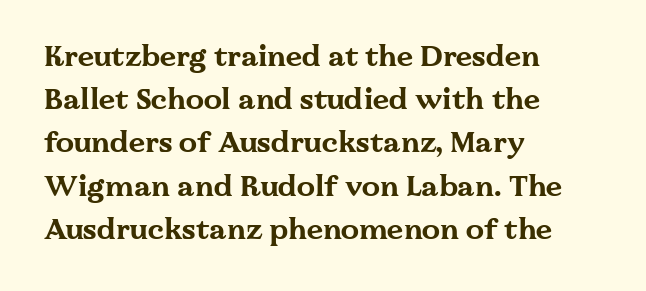
The image shows 29 px bold, wide serif type, upright; set left-aligned, normal line spacing (1.49x), normal letter spacing, not underlined; medium stroke contrast and a medium x-height.
